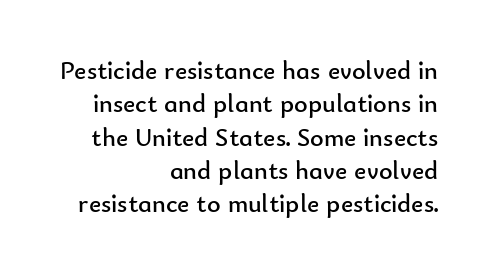
Q: Is the text bold? A: No.
Q: Is the text italic (slanted)? A: No, it is upright.
Q: Is the text underlined? A: No.
Q: How is the paragraph aligned? A: Right-aligned.
Q: Is the spacing between letters normal or unusually wide? A: Normal.
Q: Is the spacing between lines tight, normal or loose? A: Normal.
